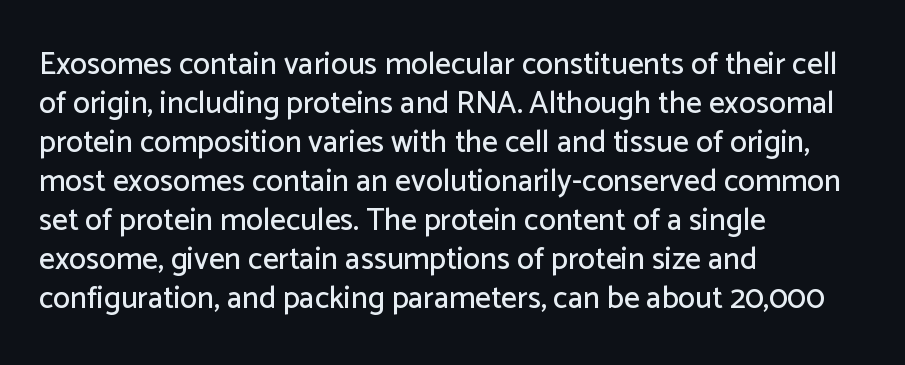
{"serif": "no", "italic": "no", "width": "normal", "stroke_contrast": "low", "x_height": "medium", "monospaced": "no", "underline": "no", "align": "left", "line_spacing": "normal", "line_spacing_ratio": 1.26, "letter_spacing": "normal", "letter_spacing_em": 0.0, "glyph_px": 31}
